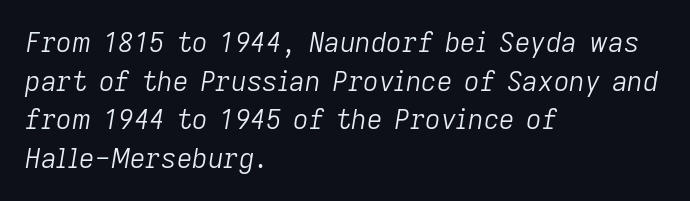
Q: Is the text bold? A: No.
Q: Is the text italic (slanted)? A: Yes, it leans right by about 9 degrees.
Q: Is the text underlined? A: No.
Q: How is the paragraph aligned? A: Left-aligned.
Q: Is the spacing between letters normal or unusually wide? A: Normal.
Q: Is the spacing between lines tight, normal or loose? A: Normal.
